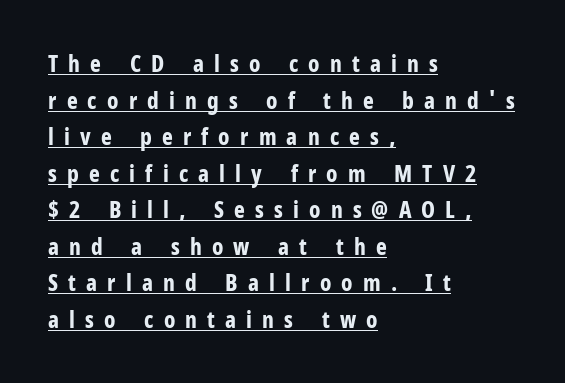
{"italic": "no", "bold": "yes", "underline": "yes", "align": "left", "line_spacing": "normal", "line_spacing_ratio": 1.59, "letter_spacing": "wide", "letter_spacing_em": 0.44, "glyph_px": 23}
